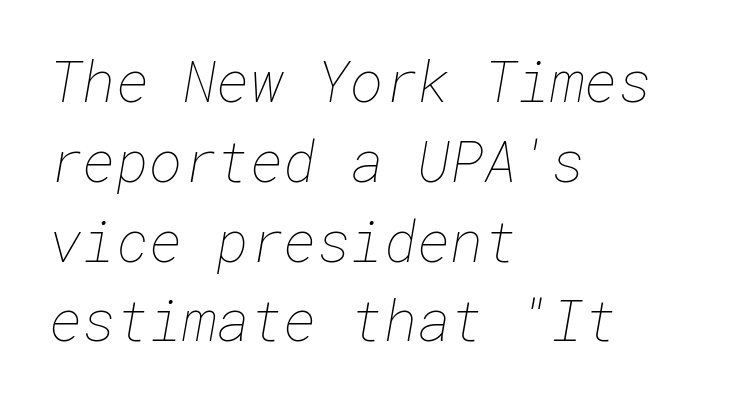
{"bold": "no", "weight": "thin", "width": "normal", "stroke_contrast": "low", "x_height": "medium", "underline": "no", "align": "left", "line_spacing": "normal", "line_spacing_ratio": 1.4, "letter_spacing": "normal", "letter_spacing_em": 0.0, "glyph_px": 57}
